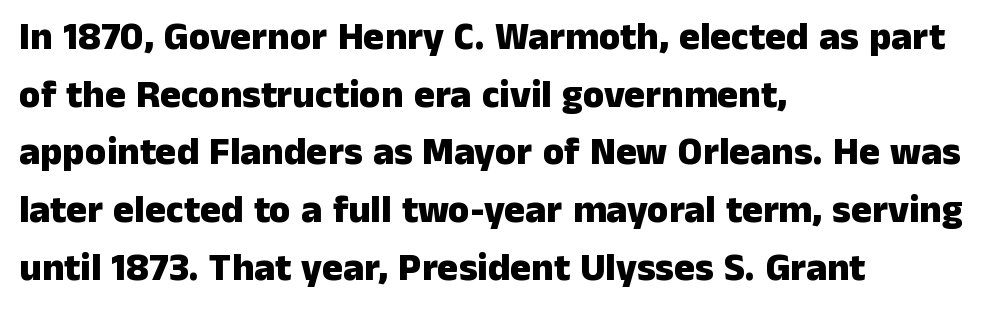
This sample keeps an unexceptional amount of space between lines. These lines stack with their left ends in a neat column. The characters display no serif detailing; their extremities are plain. The rendering uses natural spacing where letterforms have individual widths. In terms of weight, the rendering is a true, heavy bold.
